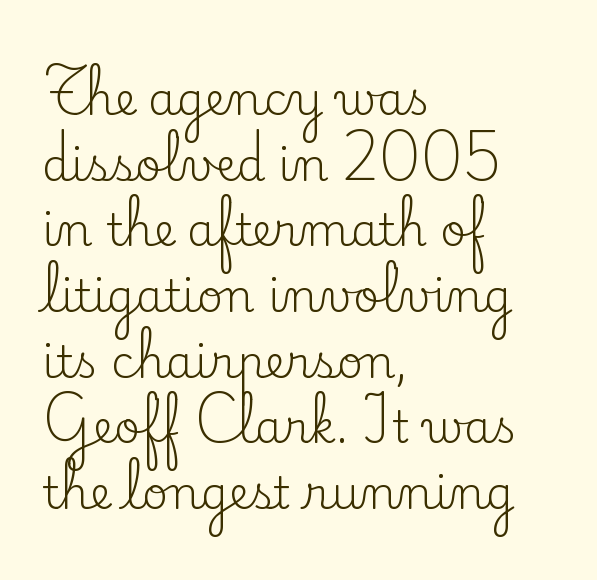
The image shows 45 px regular-weight type, upright; set left-aligned, normal line spacing (1.46x), normal letter spacing, not underlined; low stroke contrast and a small x-height.
